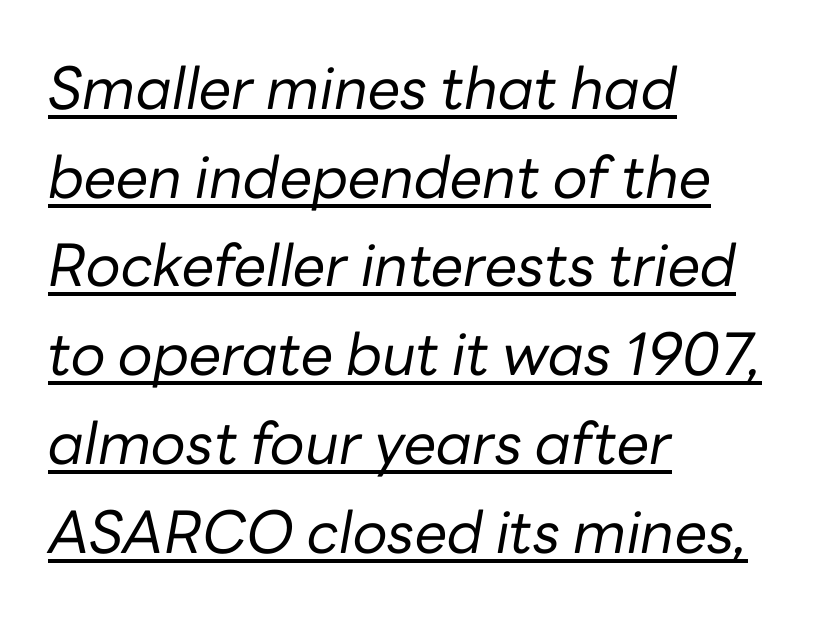
The specimen includes a rule beneath the text block's lines. These glyphs show unthickened strokes, regular width or finer. Tracking value appears to be zero — textbook default spacing. Honestly, the row spacing looks completely unremarkable.
